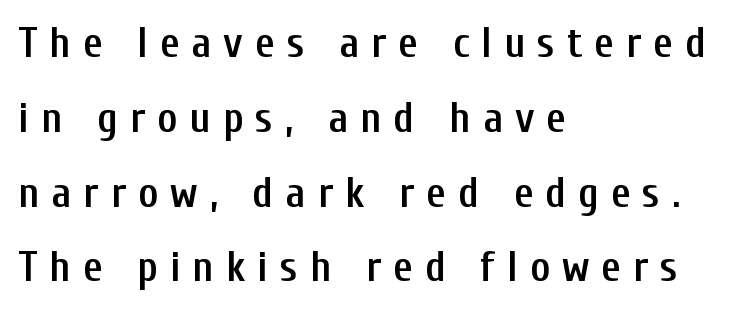
Q: Is the text bold? A: Semi-bold.
Q: Is the text italic (slanted)? A: No, it is upright.
Q: Is the typeface a serif or a sans-serif typeface? A: Sans-serif.
Q: Is the text underlined? A: No.
Q: How is the paragraph aligned? A: Left-aligned.
Q: Is the spacing between letters normal or unusually wide? A: Unusually wide.
Q: Width (condensed, normal, or wide)? A: Condensed.
Q: Stroke contrast? A: Low.
Q: x-height? A: Medium.
Q: Monospaced? A: No.
